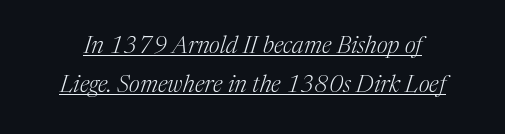
The image shows 24 px text type, italic (leaning right); set normal line spacing (1.62x), normal letter spacing, underlined.
